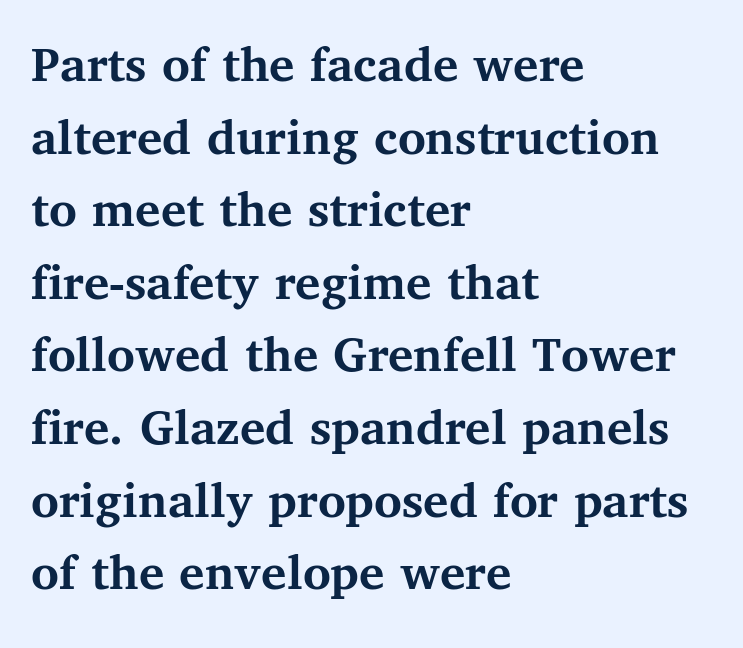
{"serif": "yes", "italic": "no", "bold": "yes", "weight": "semibold", "width": "normal", "stroke_contrast": "medium", "x_height": "medium", "monospaced": "no", "underline": "no", "align": "left", "line_spacing": "normal", "line_spacing_ratio": 1.37, "letter_spacing": "normal", "letter_spacing_em": 0.0, "glyph_px": 53}
